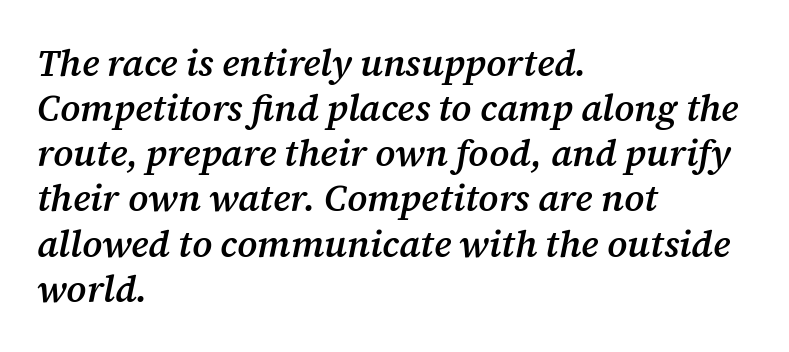
{"serif": "yes", "italic": "yes", "lean": "right", "slant_degrees": 12, "bold": "semi", "weight": "semibold", "width": "normal", "stroke_contrast": "medium", "x_height": "medium", "monospaced": "no", "underline": "no", "align": "left", "line_spacing_ratio": 1.22, "letter_spacing": "normal", "letter_spacing_em": 0.0, "glyph_px": 37}
